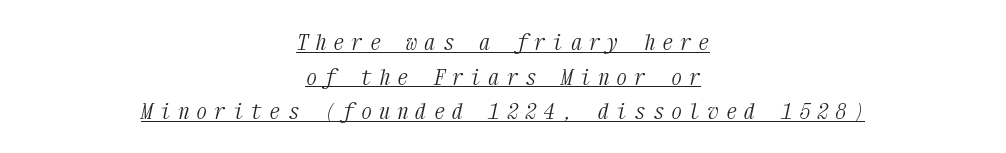
Q: Is the text bold? A: No.
Q: Is the text italic (slanted)? A: Yes, it leans right by about 12 degrees.
Q: Is the text underlined? A: Yes.
Q: How is the paragraph aligned? A: Centered.
Q: Is the spacing between letters normal or unusually wide? A: Unusually wide.
Q: Is the spacing between lines tight, normal or loose? A: Normal.
